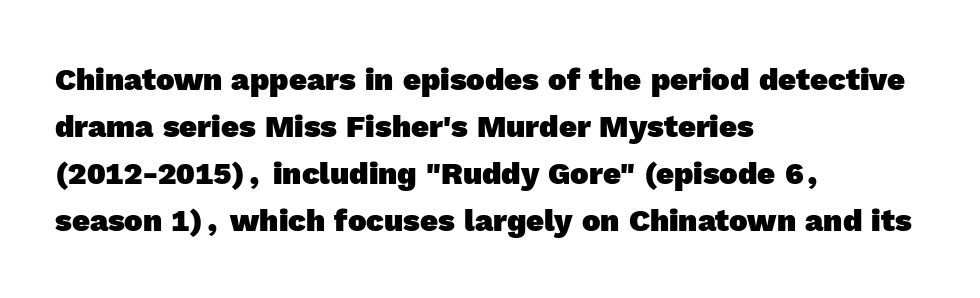
The typeface chosen for these lines omits serifs. Pretty heavy lettering here — definitely bold. Does the leading feel generous? No, just average. The lines in this sample share a left origin and differ only in where they stop. The letters advance in unequal steps, a hallmark of proportional type.
